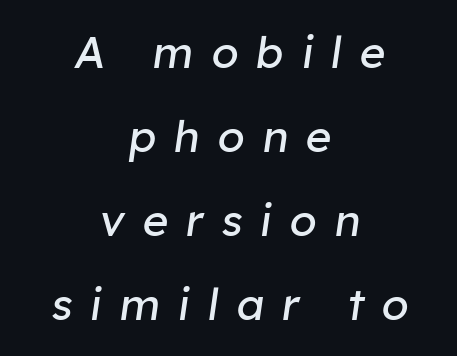
{"italic": "yes", "lean": "right", "slant_degrees": 8, "bold": "no", "weight": "regular", "width": "normal", "stroke_contrast": "low", "x_height": "medium", "monospaced": "no", "underline": "no", "align": "center", "line_spacing": "loose", "line_spacing_ratio": 1.91, "letter_spacing": "wide", "letter_spacing_em": 0.4, "glyph_px": 44}
